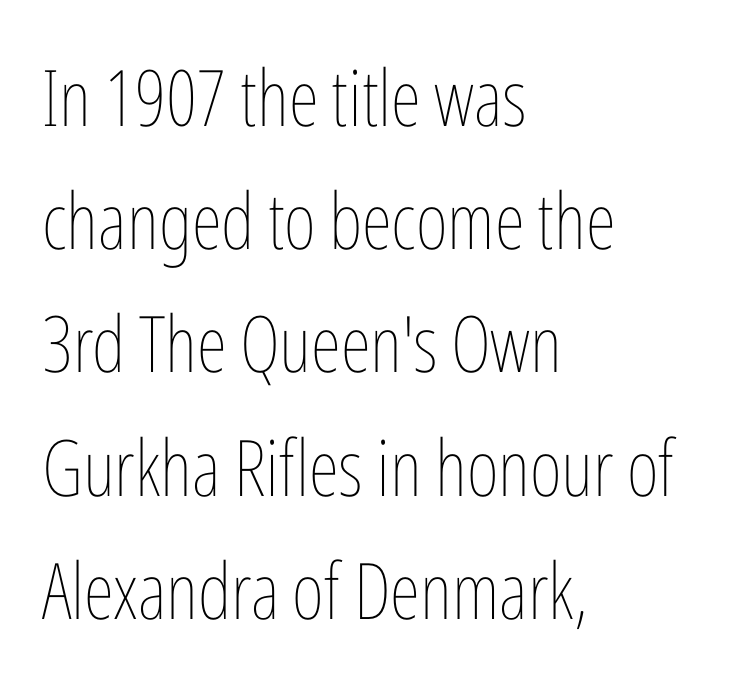
Q: Is the text bold? A: No.
Q: Is the text italic (slanted)? A: No, it is upright.
Q: Is the text underlined? A: No.
Q: How is the paragraph aligned? A: Left-aligned.
Q: Is the spacing between letters normal or unusually wide? A: Normal.
Q: Is the spacing between lines tight, normal or loose? A: Normal.
Q: Width (condensed, normal, or wide)? A: Condensed.
Q: Stroke contrast? A: Low.
Q: x-height? A: Medium.
Q: Monospaced? A: No.
